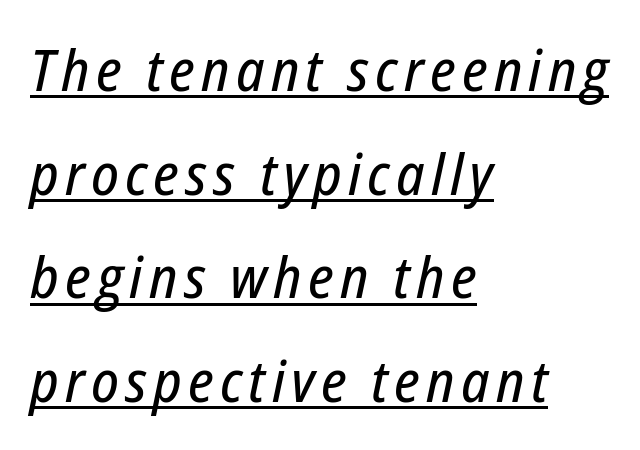
The image shows 57 px condensed type, italic (leaning right); set left-aligned, line spacing 1.82x, underlined; low stroke contrast and a medium x-height.
